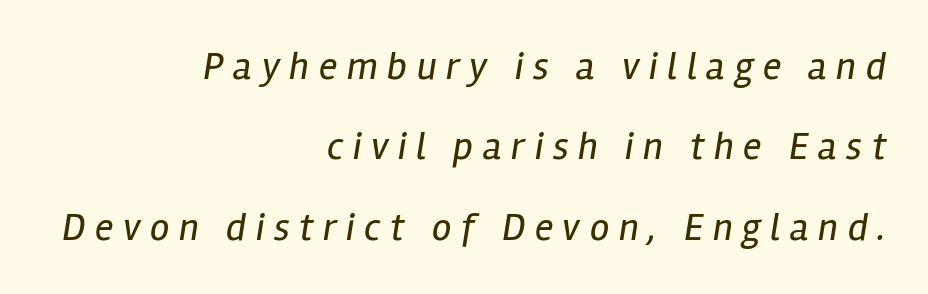
{"italic": "yes", "lean": "right", "slant_degrees": 12, "bold": "no", "weight": "regular", "width": "condensed", "stroke_contrast": "low", "x_height": "medium", "monospaced": "no", "underline": "no", "align": "right", "line_spacing": "loose", "line_spacing_ratio": 2.06, "letter_spacing": "wide", "letter_spacing_em": 0.24, "glyph_px": 39}
